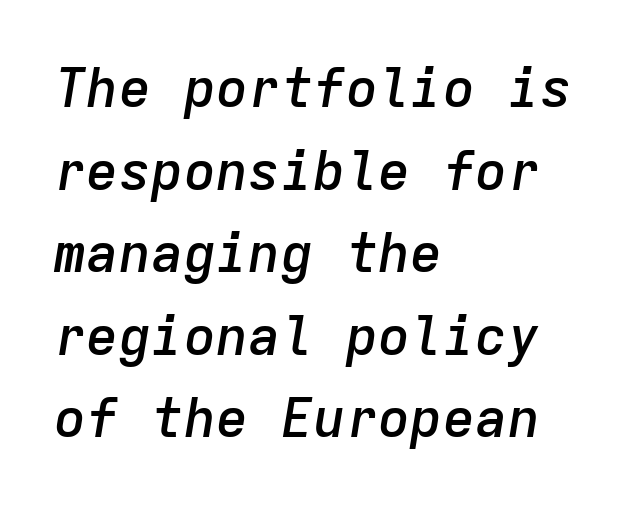
In terms of posture, this sample is oblique. Nobody touched the tracking dial on this one. The lines are quadded left. Typesetter's note: demi weight, one step under bold.
